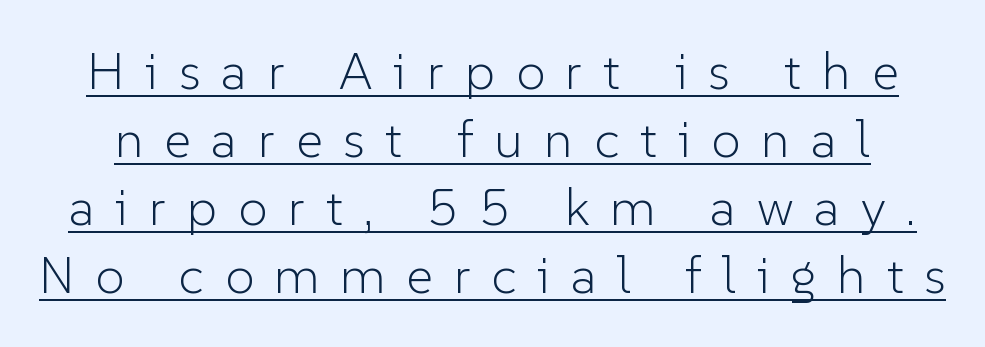
The image shows 52 px light sans-serif type, upright; set normal line spacing (1.31x), unusually wide letter spacing (+0.4 em), underlined; low stroke contrast and a medium x-height.
